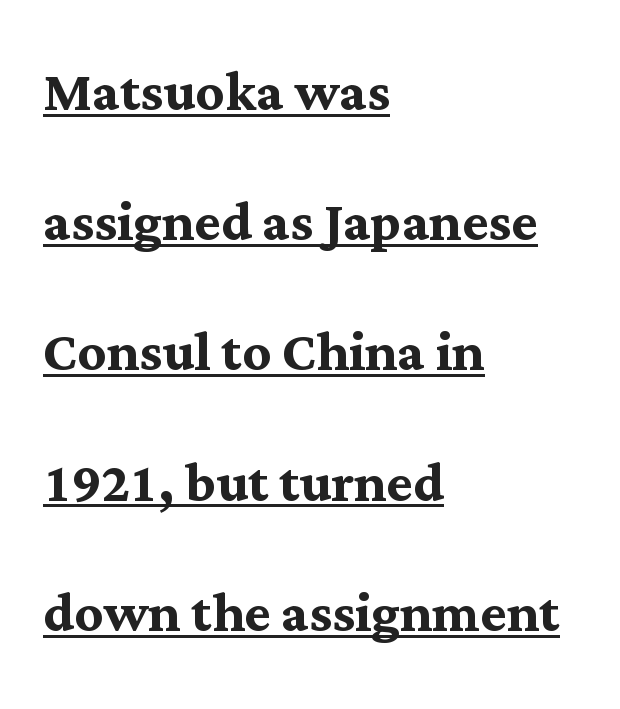
Note the varied advance widths — an 'i' is clearly narrower than an 'm'. The specimen reads as upright at a glance. Summary of weight: heavy, a full bold. Emphasis is given by a line drawn under the lettering. Inter-character spacing is left at the font's built-in metrics.
